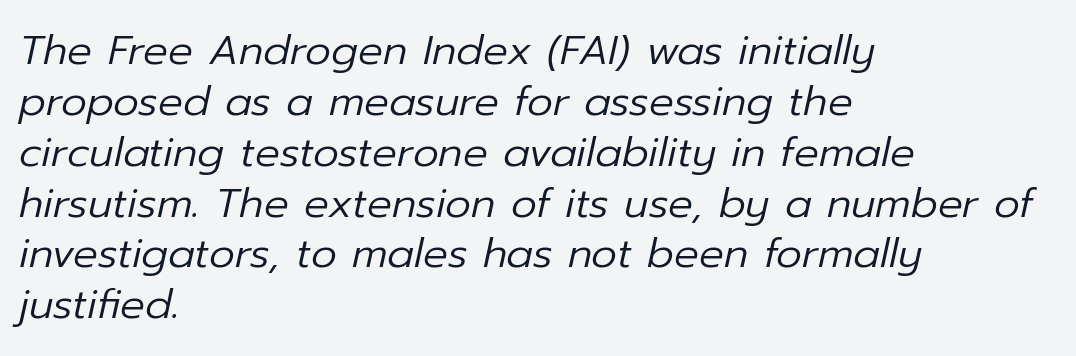
Q: Is the text bold? A: No.
Q: Is the text italic (slanted)? A: Yes, it leans right by about 12 degrees.
Q: Is the text underlined? A: No.
Q: How is the paragraph aligned? A: Left-aligned.
Q: Is the spacing between letters normal or unusually wide? A: Normal.
Q: Width (condensed, normal, or wide)? A: Normal.
Q: Stroke contrast? A: Low.
Q: x-height? A: Medium.
Q: Monospaced? A: No.
